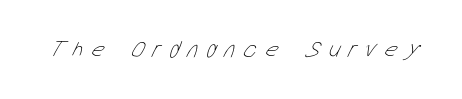
Compared with typical body copy, the letter spacing here is much looser. A bare baseline throughout the passage. The letters look calm and open, with moderate or lighter stems.
